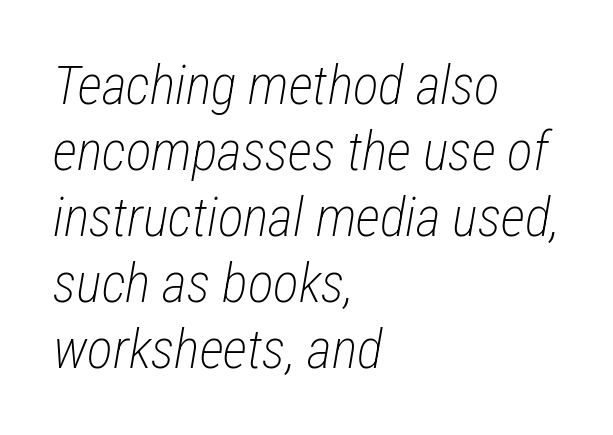
The image shows 54 px light, condensed type, italic (leaning right); set left-aligned, line spacing 1.22x, normal letter spacing, not underlined; low stroke contrast and a medium x-height.
